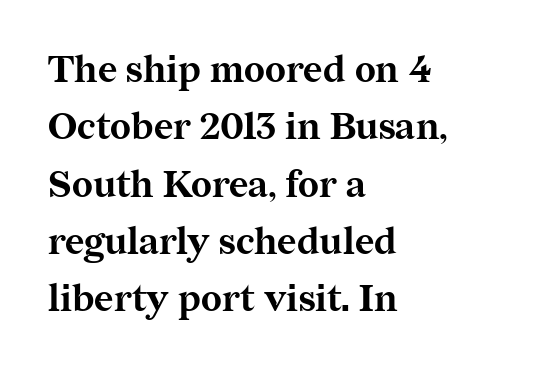
Q: Is the text bold? A: Yes.
Q: Is the text italic (slanted)? A: No, it is upright.
Q: Is the typeface a serif or a sans-serif typeface? A: Serif.
Q: Is the text underlined? A: No.
Q: How is the paragraph aligned? A: Left-aligned.
Q: Is the spacing between letters normal or unusually wide? A: Normal.
Q: Is the spacing between lines tight, normal or loose? A: Normal.
Q: Width (condensed, normal, or wide)? A: Normal.
Q: Stroke contrast? A: Medium.
Q: x-height? A: Medium.
Q: Monospaced? A: No.
